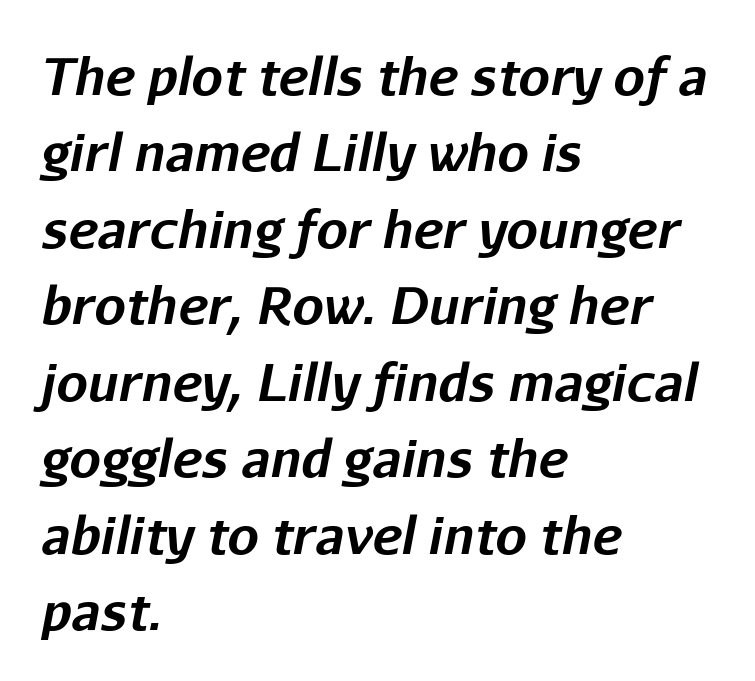
The image shows 50 px bold type, italic (leaning right); set left-aligned, normal line spacing (1.53x), normal letter spacing, not underlined; low stroke contrast and a medium x-height.
